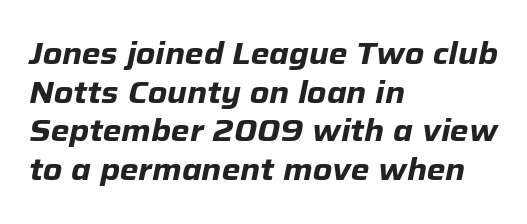
Yep, that's italic — everything's leaning. What's the leading like? Ordinary, nothing unusual. The passage shown is emphatically bold. Do the characters align in a grid? No, the font is proportional. The face used here is rendered with its standard letterfit.
